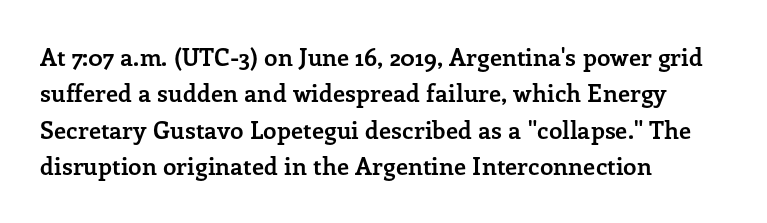
Q: Is the text bold? A: Yes.
Q: Is the text italic (slanted)? A: No, it is upright.
Q: Is the text underlined? A: No.
Q: How is the paragraph aligned? A: Left-aligned.
Q: Is the spacing between letters normal or unusually wide? A: Normal.
Q: Is the spacing between lines tight, normal or loose? A: Normal.
